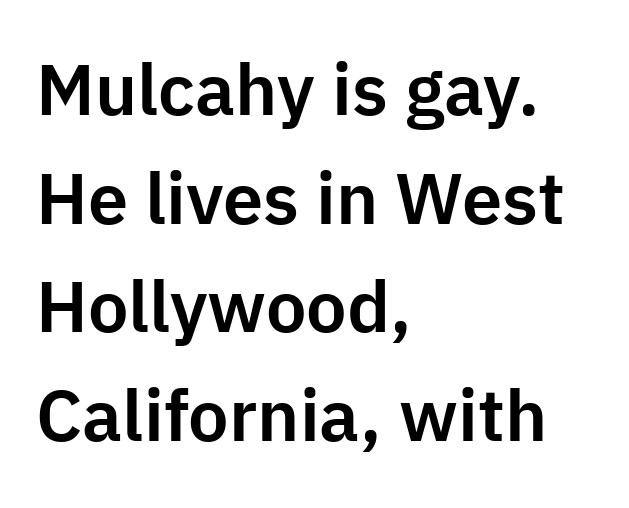
{"serif": "no", "italic": "no", "width": "normal", "stroke_contrast": "low", "x_height": "medium", "monospaced": "no", "underline": "no", "align": "left", "line_spacing": "normal", "line_spacing_ratio": 1.51, "letter_spacing": "normal", "letter_spacing_em": 0.0, "glyph_px": 72}
